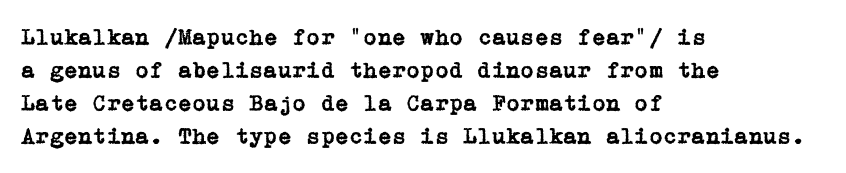
The image shows 23 px text type, upright; set left-aligned, normal line spacing (1.43x), normal letter spacing, not underlined.
